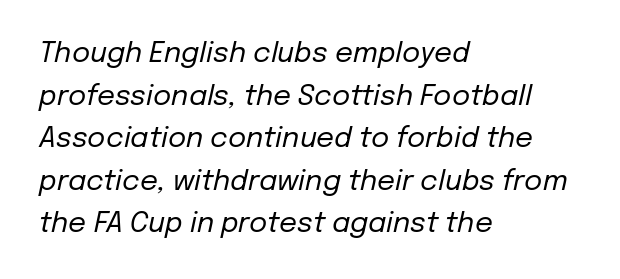
{"italic": "yes", "lean": "right", "slant_degrees": 12, "bold": "no", "weight": "regular", "width": "normal", "stroke_contrast": "low", "x_height": "medium", "monospaced": "no", "underline": "no", "align": "left", "line_spacing": "normal", "line_spacing_ratio": 1.52, "letter_spacing": "normal", "letter_spacing_em": 0.0, "glyph_px": 28}
